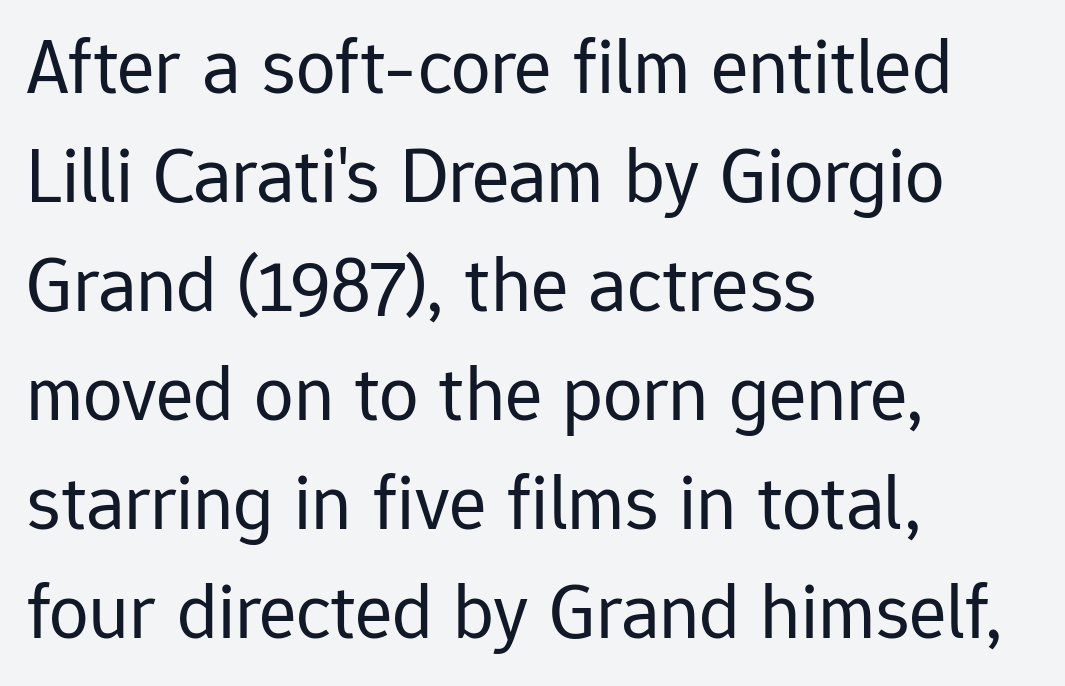
The image shows 79 px regular-weight sans-serif type, upright; set left-aligned, normal line spacing (1.38x), normal letter spacing, not underlined; low stroke contrast and a medium x-height.
